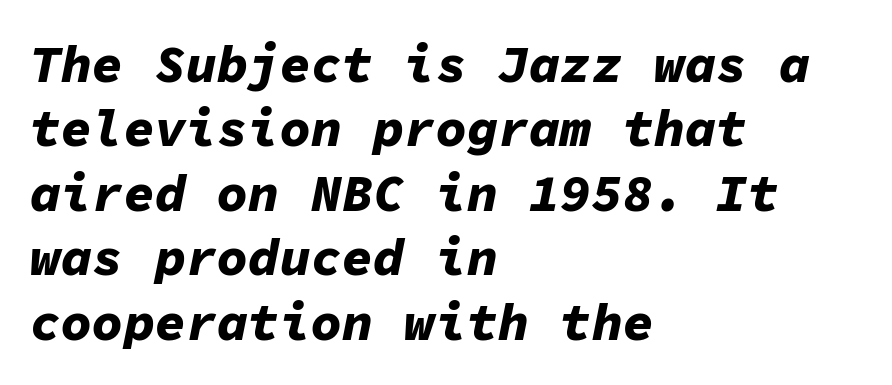
The face used here has the dense, thick strokes of a bold. Characters follow at the spacing the type designer built in. Underlining? Definitely not there. Typeset ragged right — the left edge is the straight one. Think of a typewriter: that constant character pitch is what you see here.
